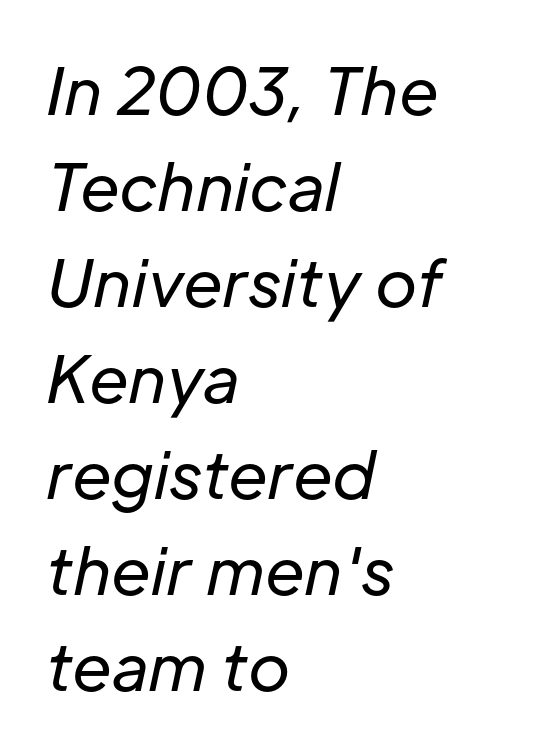
The image shows 64 px regular-weight type, italic (leaning right); set left-aligned, normal line spacing (1.5x), normal letter spacing, not underlined; low stroke contrast and a medium x-height.
